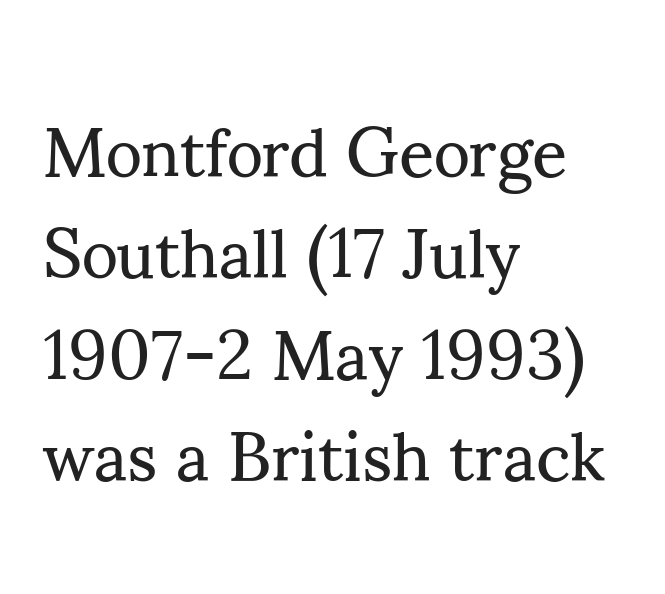
Q: Is the text bold? A: No.
Q: Is the text italic (slanted)? A: No, it is upright.
Q: Is the typeface a serif or a sans-serif typeface? A: Serif.
Q: Is the text underlined? A: No.
Q: How is the paragraph aligned? A: Left-aligned.
Q: Is the spacing between letters normal or unusually wide? A: Normal.
Q: Is the spacing between lines tight, normal or loose? A: Normal.
Q: Width (condensed, normal, or wide)? A: Normal.
Q: Stroke contrast? A: Medium.
Q: x-height? A: Small.
Q: Monospaced? A: No.
